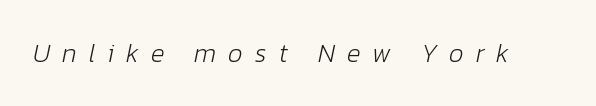
The area under the type is left untouched. Designer's note — italics engaged. Think standard paragraph weight, or any step lighter than that. The tracking reads as deliberately expanded to a designer's eye.
